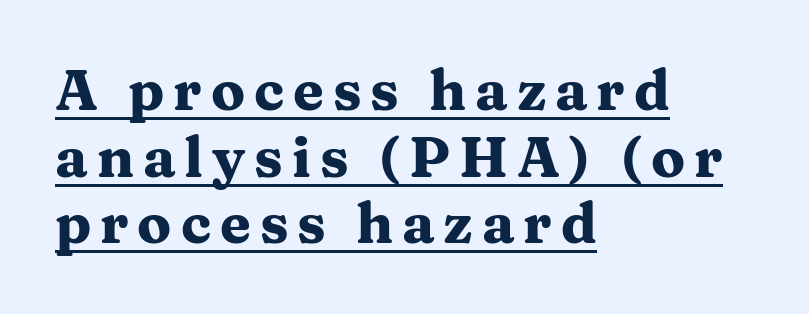
Q: Is the text bold? A: Yes.
Q: Is the text italic (slanted)? A: No, it is upright.
Q: Is the typeface a serif or a sans-serif typeface? A: Serif.
Q: Is the text underlined? A: Yes.
Q: How is the paragraph aligned? A: Left-aligned.
Q: Width (condensed, normal, or wide)? A: Wide.
Q: Stroke contrast? A: Medium.
Q: x-height? A: Medium.
Q: Monospaced? A: No.
